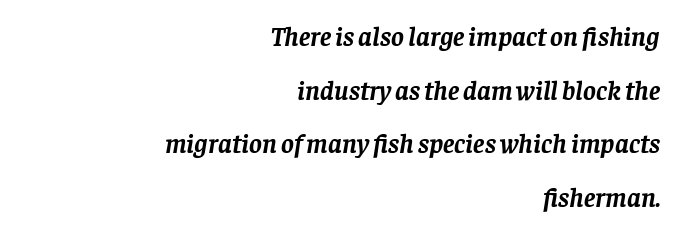
Q: Is the text bold? A: Yes.
Q: Is the text italic (slanted)? A: Yes, it leans right by about 8 degrees.
Q: Is the text underlined? A: No.
Q: How is the paragraph aligned? A: Right-aligned.
Q: Is the spacing between letters normal or unusually wide? A: Normal.
Q: Is the spacing between lines tight, normal or loose? A: Loose.
